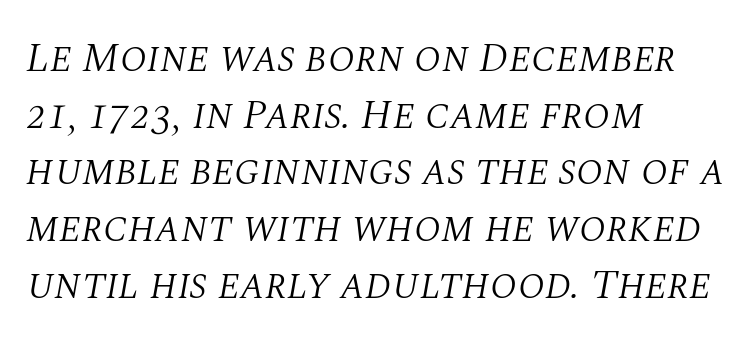
The image shows 42 px light serif type, italic (leaning right); set left-aligned, normal line spacing (1.35x), normal letter spacing, not underlined; medium stroke contrast and a large x-height.
